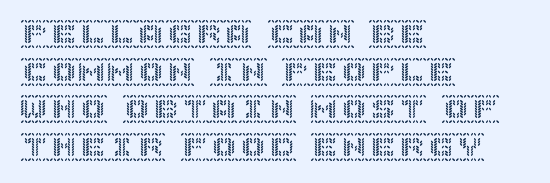
The image shows 29 px text type, upright; set left-aligned, normal line spacing (1.3x), normal letter spacing, not underlined; a large x-height.
